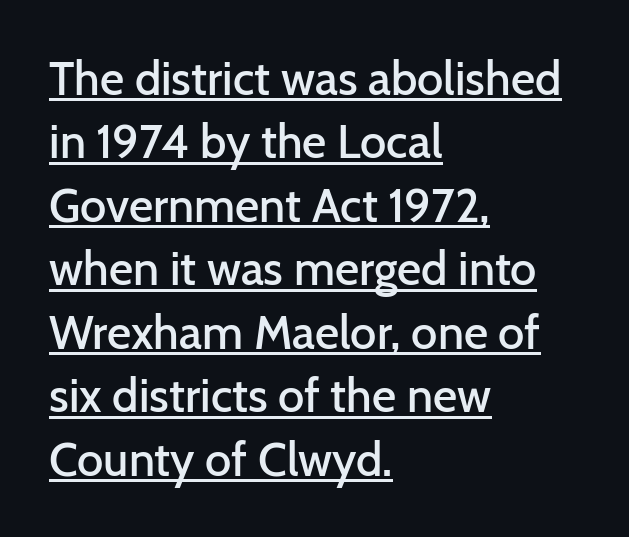
{"serif": "no", "italic": "no", "bold": "semi", "weight": "semibold", "width": "normal", "stroke_contrast": "low", "x_height": "medium", "monospaced": "no", "underline": "yes", "align": "left", "line_spacing": "normal", "line_spacing_ratio": 1.35, "letter_spacing": "normal", "letter_spacing_em": 0.0, "glyph_px": 47}
